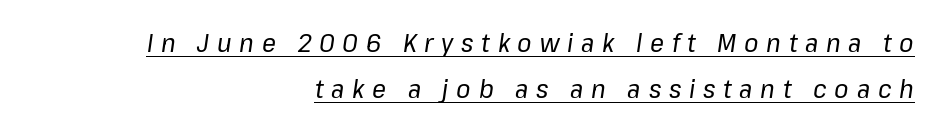
Q: Is the text bold? A: No.
Q: Is the text italic (slanted)? A: Yes, it leans right by about 8 degrees.
Q: Is the text underlined? A: Yes.
Q: How is the paragraph aligned? A: Right-aligned.
Q: Is the spacing between letters normal or unusually wide? A: Unusually wide.
